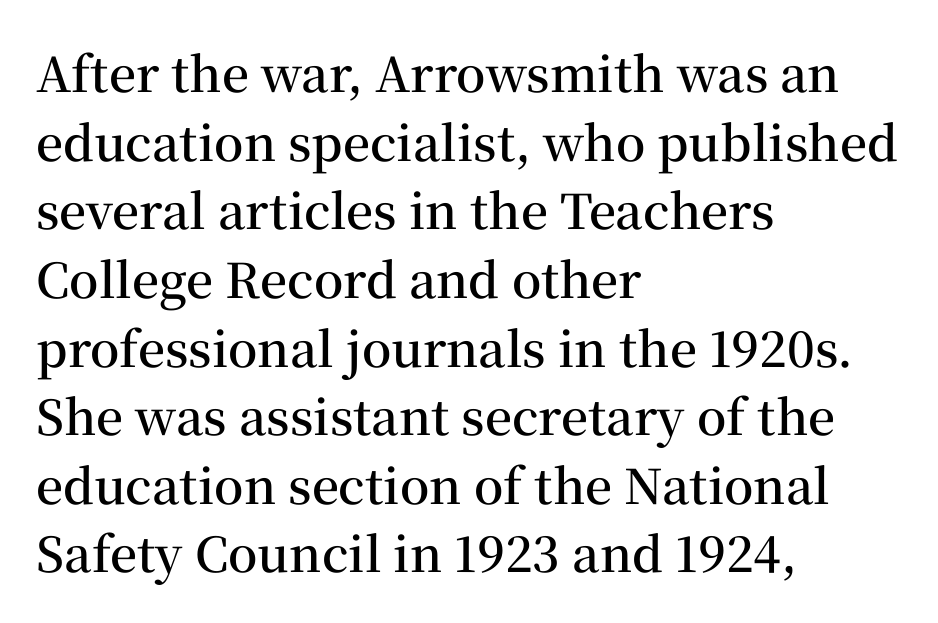
The image shows 48 px semibold serif type, upright; set left-aligned, normal line spacing (1.43x), normal letter spacing, not underlined; medium stroke contrast and a medium x-height.
